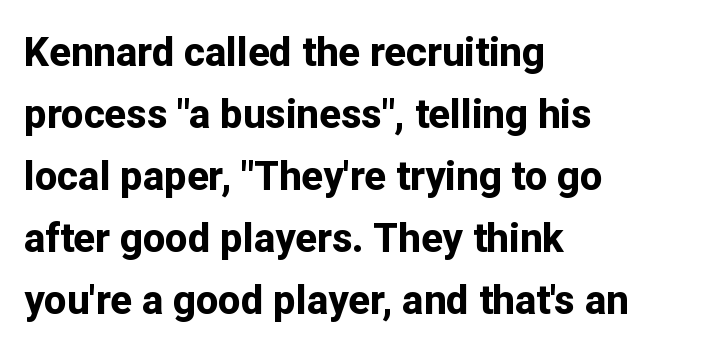
Q: Is the text bold? A: Yes.
Q: Is the text italic (slanted)? A: No, it is upright.
Q: Is the typeface a serif or a sans-serif typeface? A: Sans-serif.
Q: Is the text underlined? A: No.
Q: How is the paragraph aligned? A: Left-aligned.
Q: Is the spacing between letters normal or unusually wide? A: Normal.
Q: Is the spacing between lines tight, normal or loose? A: Normal.
Q: Width (condensed, normal, or wide)? A: Normal.
Q: Stroke contrast? A: Low.
Q: x-height? A: Medium.
Q: Monospaced? A: No.
